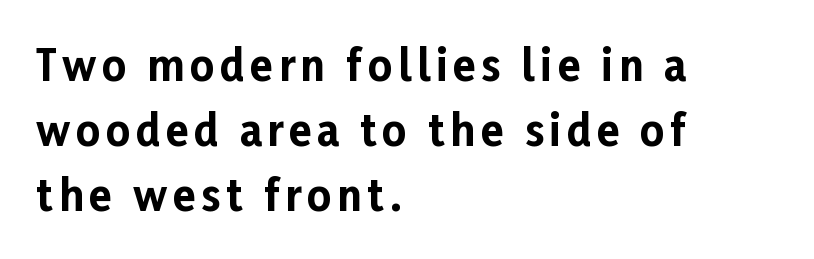
{"serif": "no", "italic": "no", "bold": "yes", "weight": "bold", "width": "normal", "stroke_contrast": "low", "x_height": "medium", "monospaced": "no", "underline": "no", "align": "left", "line_spacing": "normal", "line_spacing_ratio": 1.55, "glyph_px": 42}
